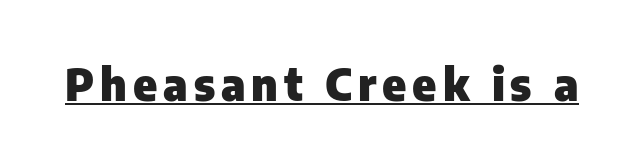
Q: Is the text bold? A: Yes.
Q: Is the text italic (slanted)? A: No, it is upright.
Q: Is the typeface a serif or a sans-serif typeface? A: Sans-serif.
Q: Is the text underlined? A: Yes.
Q: Width (condensed, normal, or wide)? A: Normal.
Q: Stroke contrast? A: Low.
Q: x-height? A: Medium.
Q: Monospaced? A: No.
